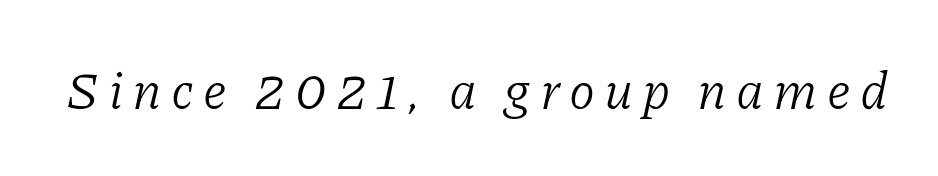
{"serif": "yes", "italic": "yes", "lean": "right", "slant_degrees": 11, "bold": "no", "weight": "light", "width": "normal", "stroke_contrast": "low", "x_height": "medium", "monospaced": "no", "underline": "no", "glyph_px": 53}
